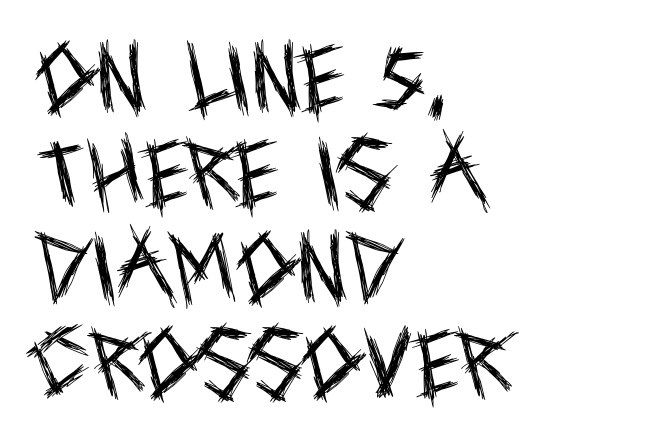
The image shows 76 px regular-weight, condensed sans-serif type, upright; set left-aligned, normal line spacing (1.25x), normal letter spacing, not underlined; a large x-height.
